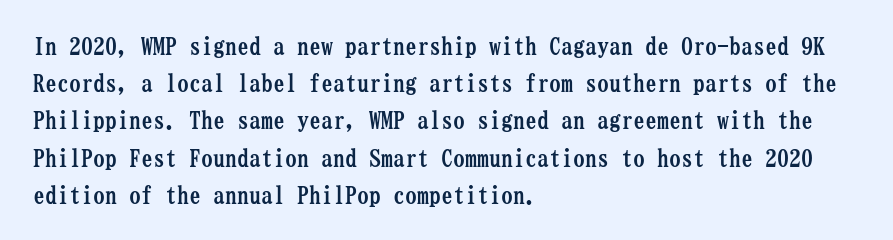
Q: Is the text bold? A: Yes.
Q: Is the text italic (slanted)? A: No, it is upright.
Q: Is the text underlined? A: No.
Q: How is the paragraph aligned? A: Left-aligned.
Q: Is the spacing between letters normal or unusually wide? A: Normal.
Q: Is the spacing between lines tight, normal or loose? A: Normal.
